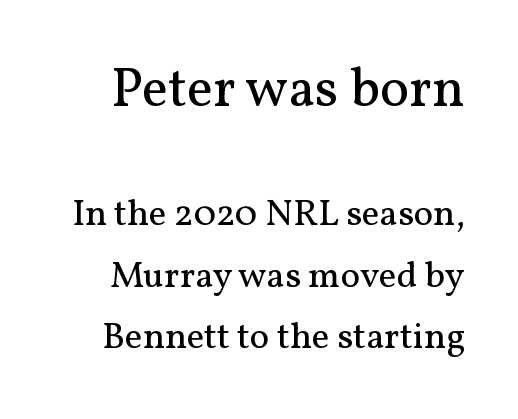
{"serif": "yes", "italic": "no", "bold": "no", "weight": "regular", "width": "normal", "stroke_contrast": "medium", "x_height": "medium", "monospaced": "no", "underline": "no", "line_spacing": "normal", "line_spacing_ratio": 1.67, "letter_spacing": "normal", "letter_spacing_em": 0.0, "larger_block": "first", "size_ratio": 1.49, "glyph_px": 55}
